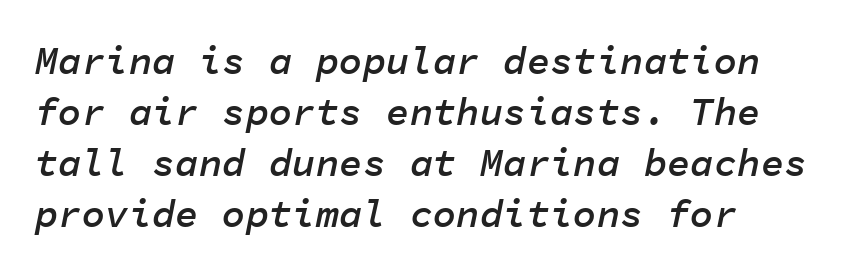
{"italic": "yes", "lean": "right", "slant_degrees": 11, "bold": "semi", "weight": "semibold", "width": "normal", "stroke_contrast": "low", "x_height": "medium", "monospaced": "yes", "underline": "no", "align": "left", "line_spacing": "normal", "line_spacing_ratio": 1.31, "letter_spacing": "normal", "letter_spacing_em": 0.0, "glyph_px": 39}
